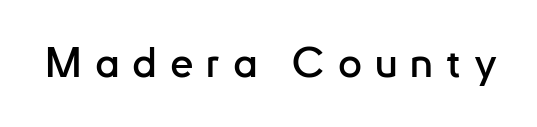
The image shows 42 px sans-serif type, upright; set unusually wide letter spacing (+0.31 em), not underlined; low stroke contrast and a small x-height.
